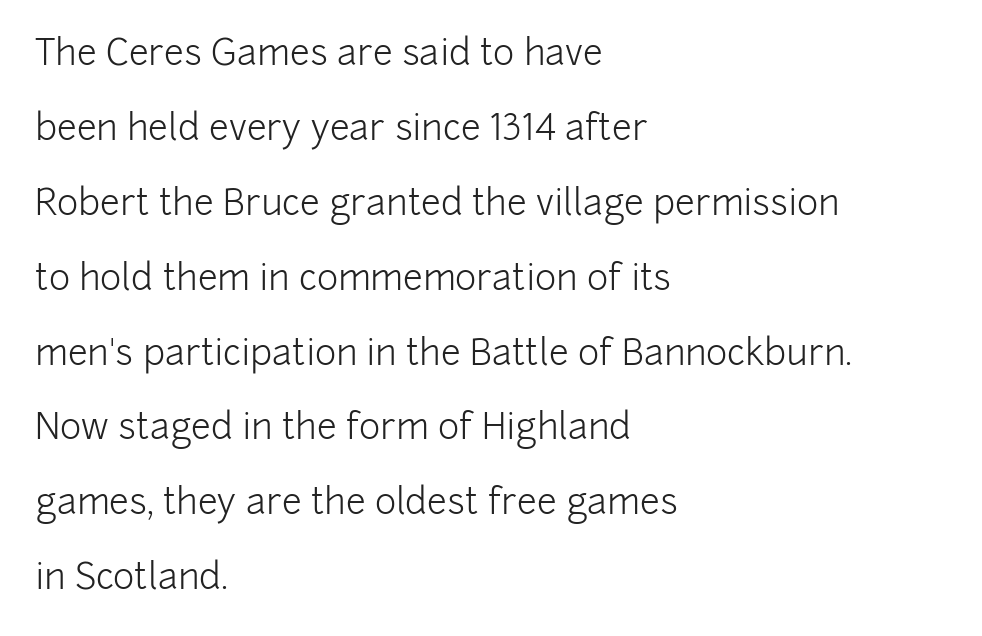
{"serif": "no", "italic": "no", "bold": "no", "weight": "light", "width": "normal", "stroke_contrast": "low", "x_height": "medium", "monospaced": "no", "underline": "no", "align": "left", "line_spacing": "loose", "line_spacing_ratio": 2.08, "letter_spacing": "normal", "letter_spacing_em": 0.0, "glyph_px": 36}
